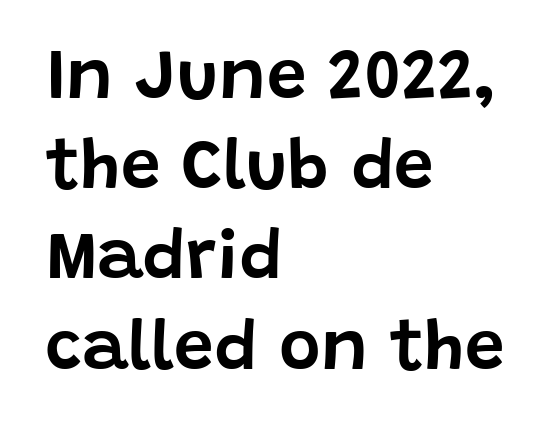
Q: Is the text italic (slanted)? A: No, it is upright.
Q: Is the typeface a serif or a sans-serif typeface? A: Sans-serif.
Q: Is the text underlined? A: No.
Q: How is the paragraph aligned? A: Left-aligned.
Q: Is the spacing between letters normal or unusually wide? A: Normal.
Q: Is the spacing between lines tight, normal or loose? A: Normal.
Q: Width (condensed, normal, or wide)? A: Normal.
Q: Stroke contrast? A: Low.
Q: x-height? A: Large.
Q: Monospaced? A: No.
